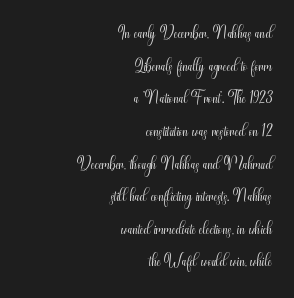
Descenders hang freely into open space. Summary of weight: not heavy and not bold. The designer left line spacing at the default.
